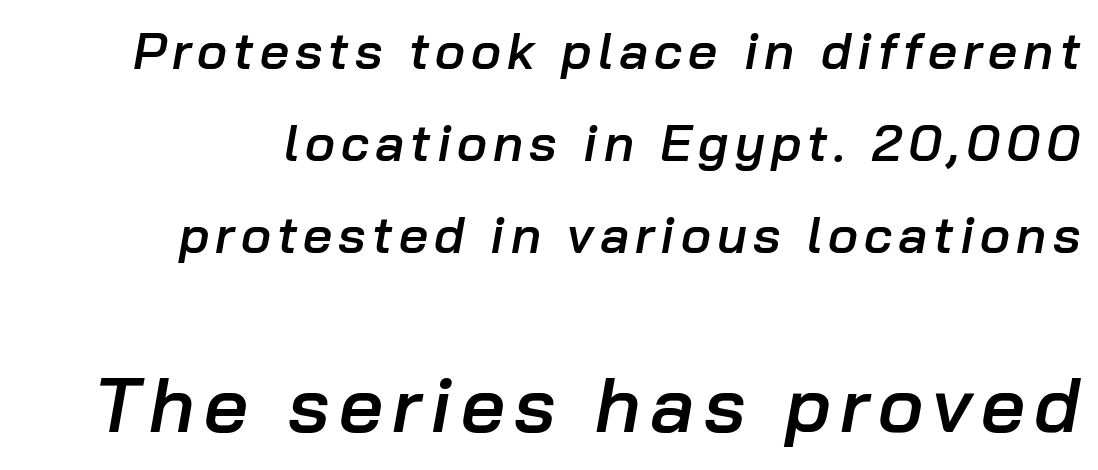
It's the slanting kind of type. The later block is typeset at a bigger size than the earlier block. Teacher's note: observe the even right margin — that is flush-right alignment. Honestly, there is no underline to notice here at all. A semibold gives these letters moderate extra thickness, short of bold.
